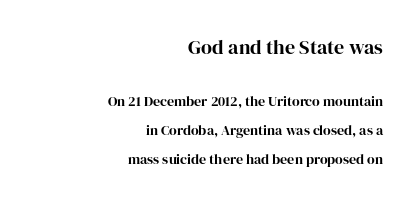
Q: Is the text bold? A: Yes.
Q: Is the text italic (slanted)? A: No, it is upright.
Q: Is the text underlined? A: No.
Q: How is the paragraph aligned? A: Right-aligned.
Q: Is the spacing between letters normal or unusually wide? A: Normal.
Q: Is the spacing between lines tight, normal or loose? A: Loose.
Q: Which block of text is set in a larger size, the first (top) or the second (bottom)? A: The first (top) one.
